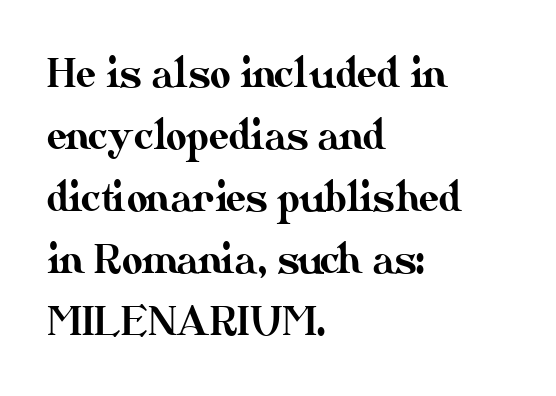
Q: Is the text italic (slanted)? A: No, it is upright.
Q: Is the text underlined? A: No.
Q: How is the paragraph aligned? A: Left-aligned.
Q: Is the spacing between letters normal or unusually wide? A: Normal.
Q: Is the spacing between lines tight, normal or loose? A: Normal.
Q: Width (condensed, normal, or wide)? A: Normal.
Q: Stroke contrast? A: Medium.
Q: x-height? A: Small.
Q: Monospaced? A: No.
